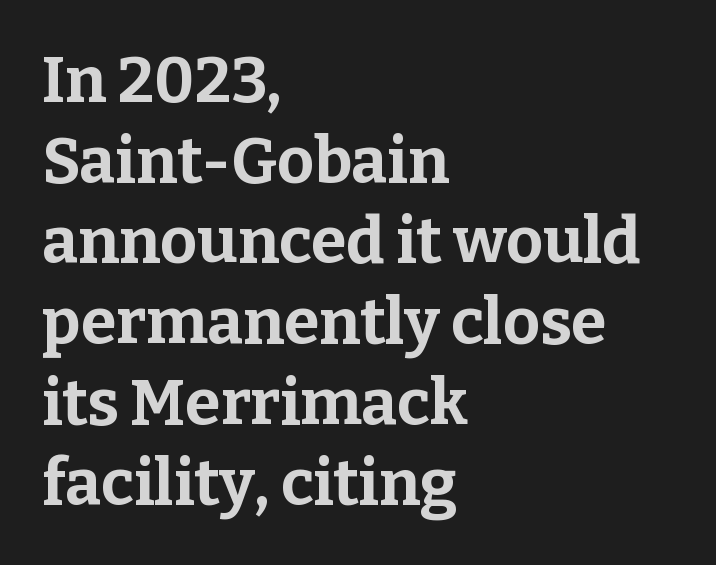
{"serif": "yes", "italic": "no", "bold": "yes", "weight": "bold", "width": "normal", "stroke_contrast": "low", "x_height": "medium", "monospaced": "no", "underline": "no", "align": "left", "line_spacing": "normal", "line_spacing_ratio": 1.26, "letter_spacing": "normal", "letter_spacing_em": 0.0, "glyph_px": 64}
